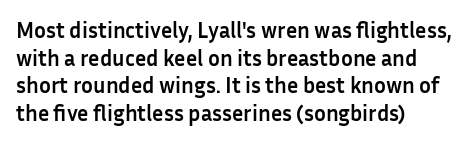
{"italic": "no", "bold": "yes", "underline": "no", "align": "left", "line_spacing": "normal", "line_spacing_ratio": 1.26, "letter_spacing": "normal", "letter_spacing_em": 0.0, "glyph_px": 22}
